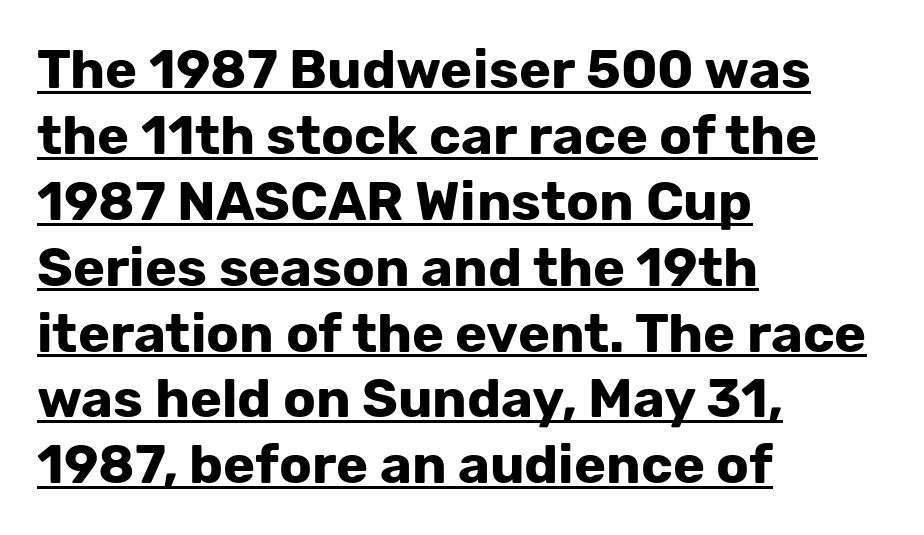
{"serif": "no", "italic": "no", "bold": "yes", "weight": "bold", "width": "normal", "stroke_contrast": "low", "x_height": "medium", "monospaced": "no", "underline": "yes", "align": "left", "line_spacing_ratio": 1.22, "letter_spacing": "normal", "letter_spacing_em": 0.0, "glyph_px": 54}
